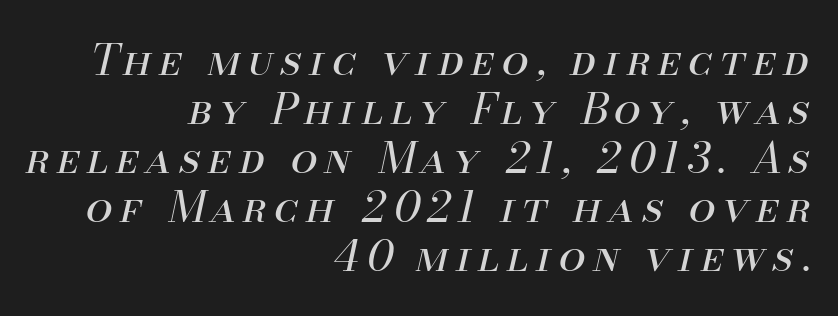
Q: Is the text bold? A: No.
Q: Is the text italic (slanted)? A: Yes, it leans right by about 13 degrees.
Q: Is the text underlined? A: No.
Q: How is the paragraph aligned? A: Right-aligned.
Q: Is the spacing between lines tight, normal or loose? A: Tight.
Q: Width (condensed, normal, or wide)? A: Normal.
Q: Stroke contrast? A: Medium.
Q: x-height? A: Small.
Q: Monospaced? A: No.
